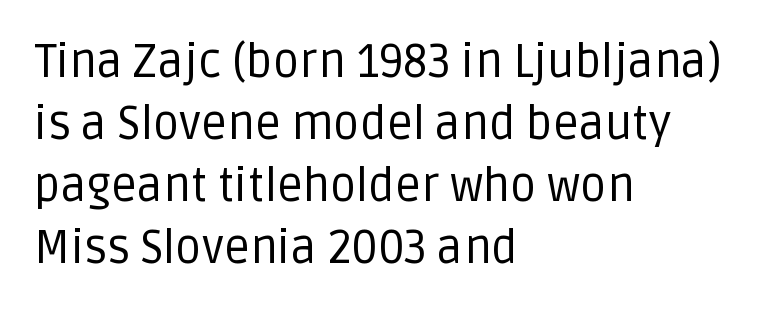
Leading: standard. The weight would be labelled regular, book, light, or lighter still. The string is rendered with underlining switched off. This rendering employs a face without finishing strokes, i.e., a sans-serif. Nobody touched the tracking dial on this one.
